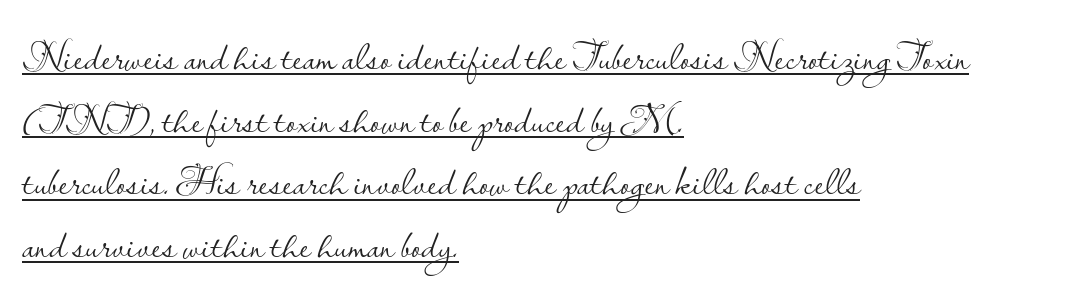
Q: Is the text bold? A: No.
Q: Is the text italic (slanted)? A: Yes.
Q: Is the typeface a serif or a sans-serif typeface? A: Sans-serif.
Q: Is the text underlined? A: Yes.
Q: How is the paragraph aligned? A: Left-aligned.
Q: Is the spacing between letters normal or unusually wide? A: Normal.
Q: Is the spacing between lines tight, normal or loose? A: Normal.
Q: Width (condensed, normal, or wide)? A: Normal.
Q: Stroke contrast? A: Low.
Q: x-height? A: Small.
Q: Monospaced? A: No.
